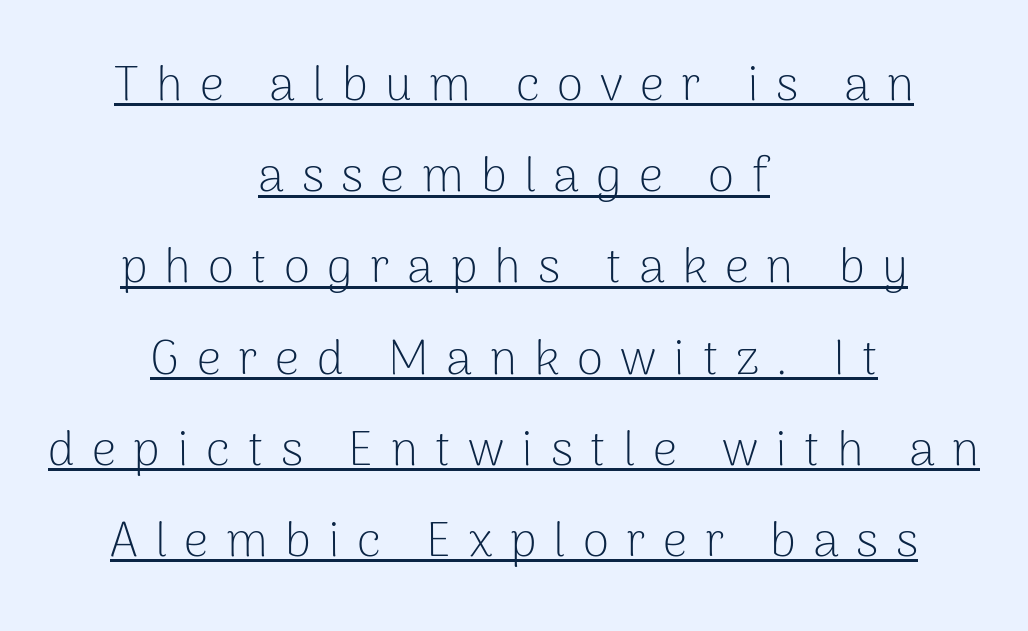
The image shows 48 px light sans-serif type, upright; set centered, loose line spacing (1.9x), unusually wide letter spacing (+0.36 em), underlined; low stroke contrast and a medium x-height.
